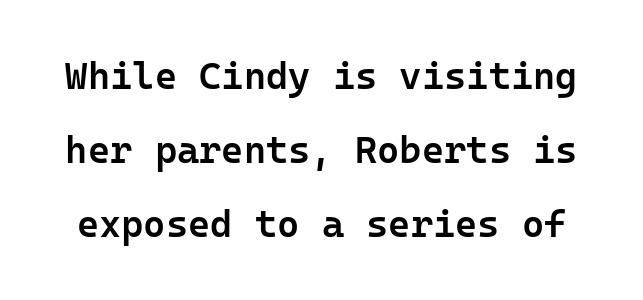
The image shows 38 px semibold sans-serif type, upright; set loose line spacing (1.95x), normal letter spacing, not underlined; low stroke contrast and a medium x-height.
